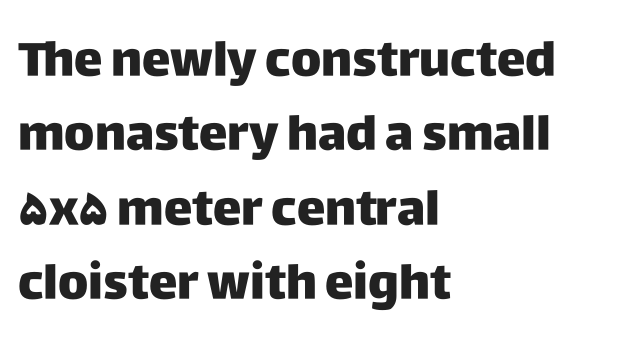
The image shows 48 px sans-serif type, upright; set left-aligned, normal line spacing (1.55x), normal letter spacing, not underlined; low stroke contrast and a large x-height.
